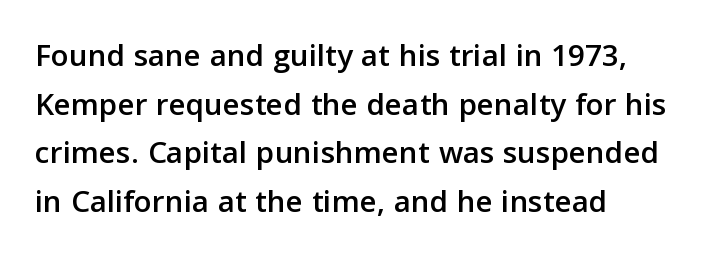
Check the space under the baseline: it is left empty. Is the block centered? No — it sits flush against the left margin. The letters carry no serifs — their stems end cleanly without finishing strokes. Looks like regular typesetting: each glyph gets only the width it needs. Leading: standard. Nope, not italic — everything's standing straight.
